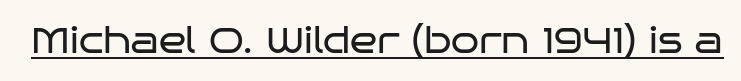
{"serif": "no", "italic": "no", "bold": "no", "weight": "regular", "width": "wide", "stroke_contrast": "low", "x_height": "large", "monospaced": "no", "underline": "yes", "letter_spacing": "normal", "letter_spacing_em": 0.0, "glyph_px": 36}
